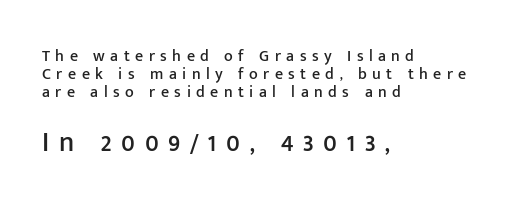
In this sample the second text group is rendered at the bigger scale. Only glyphs here, with clear space below each row. Note: no serifs on the glyphs. This is the regular roman posture of the typeface. You could barely slide anything between these rows. Does extra space separate the letters? Yes, quite a lot of it.
